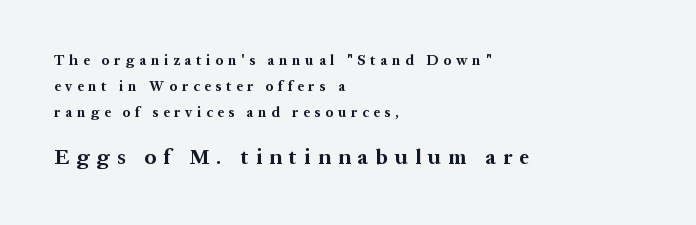
You can tell it's not italic because the verticals are truly vertical. The sample has been set heavy, in full bold. Decoration check: the copy has no underline. These two chunks differ in scale, with the bottom chunk taking the larger measure. Loose tracking; the words dissolve into strings of separated letters.
